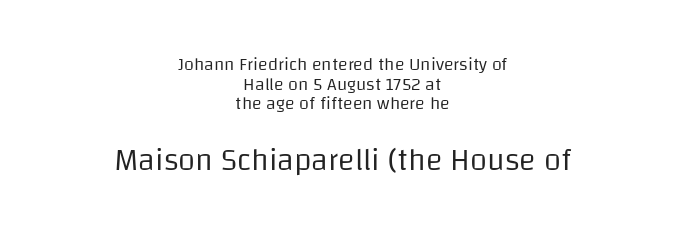
Q: Is the text bold? A: No.
Q: Is the text italic (slanted)? A: No, it is upright.
Q: Is the typeface a serif or a sans-serif typeface? A: Sans-serif.
Q: Is the text underlined? A: No.
Q: How is the paragraph aligned? A: Centered.
Q: Is the spacing between letters normal or unusually wide? A: Normal.
Q: Is the spacing between lines tight, normal or loose? A: Tight.
Q: Which block of text is set in a larger size, the first (top) or the second (bottom)? A: The second (bottom) one.
Q: Width (condensed, normal, or wide)? A: Normal.
Q: Stroke contrast? A: Low.
Q: x-height? A: Large.
Q: Monospaced? A: No.
